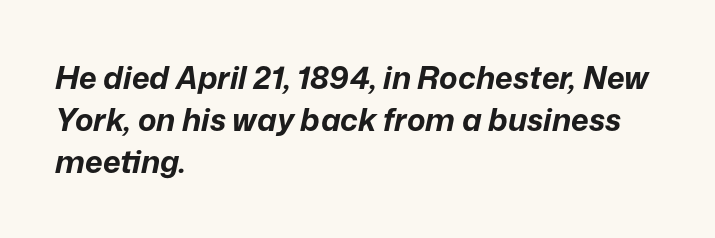
Q: Is the text bold? A: Yes.
Q: Is the text italic (slanted)? A: Yes, it leans right by about 12 degrees.
Q: Is the text underlined? A: No.
Q: How is the paragraph aligned? A: Left-aligned.
Q: Is the spacing between letters normal or unusually wide? A: Normal.
Q: Is the spacing between lines tight, normal or loose? A: Normal.
Q: Width (condensed, normal, or wide)? A: Normal.
Q: Stroke contrast? A: Low.
Q: x-height? A: Medium.
Q: Monospaced? A: No.
